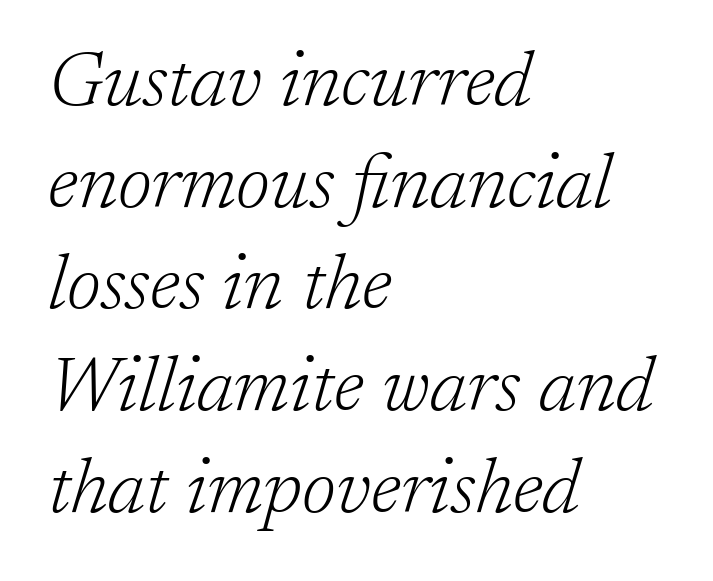
{"serif": "yes", "italic": "yes", "lean": "right", "slant_degrees": 17, "bold": "no", "weight": "light", "width": "normal", "stroke_contrast": "low", "x_height": "medium", "monospaced": "no", "underline": "no", "align": "left", "line_spacing": "normal", "line_spacing_ratio": 1.32, "letter_spacing": "normal", "letter_spacing_em": 0.0, "glyph_px": 77}
